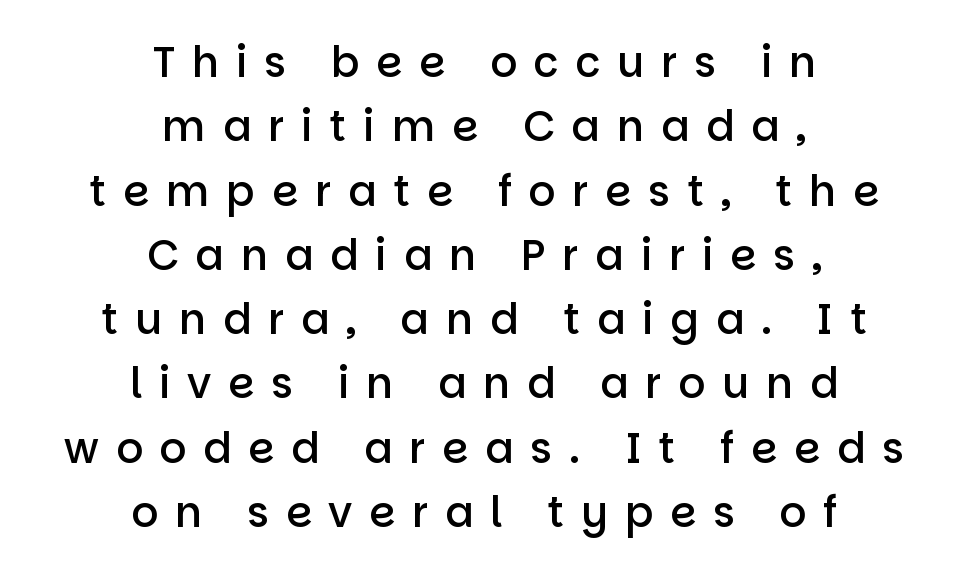
The image shows 42 px semibold sans-serif type, upright; set centered, normal line spacing (1.53x), unusually wide letter spacing (+0.4 em), not underlined; low stroke contrast and a large x-height.
